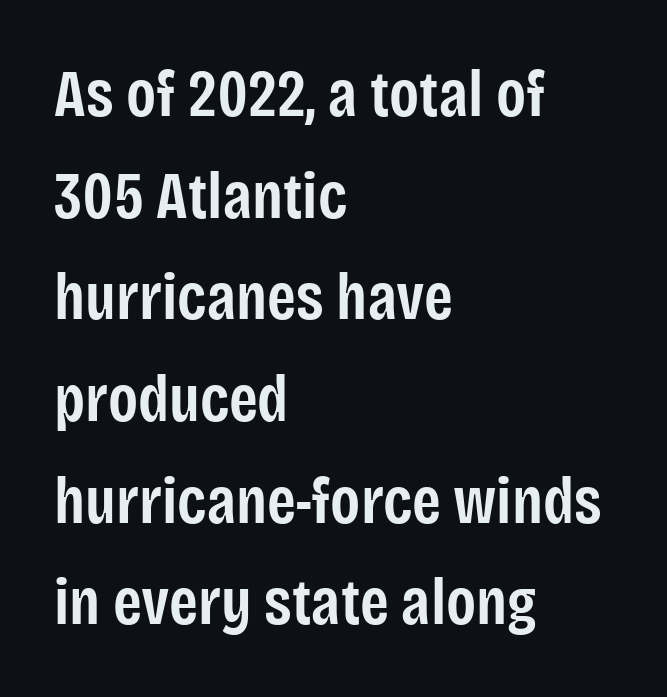
Stroke terminals: plain, sans-serif. No extra tracking has been applied to these lines. This sample keeps an unexceptional amount of space between lines. Underlining? Definitely not there. Notice the strokes are somewhat thickened but not fully heavy: this is a semibold.
